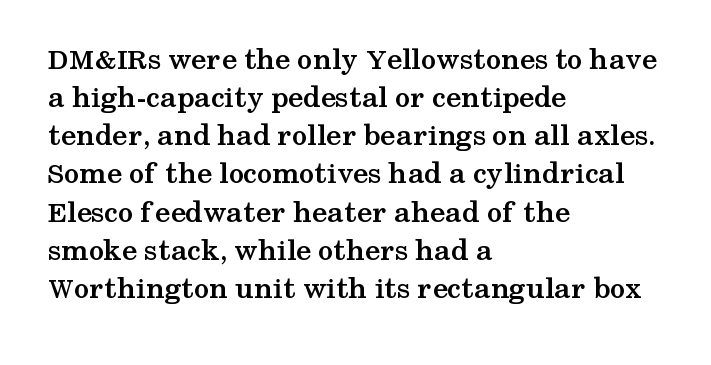
Between one letter and the next there's only the usual sliver of space. These words are printed bold, with thick strokes throughout. A typesetter would mark this as roman, not italic. The ragged edge is on the right, which tells us the setting is flush left. A typesetter would label this face a serif.
